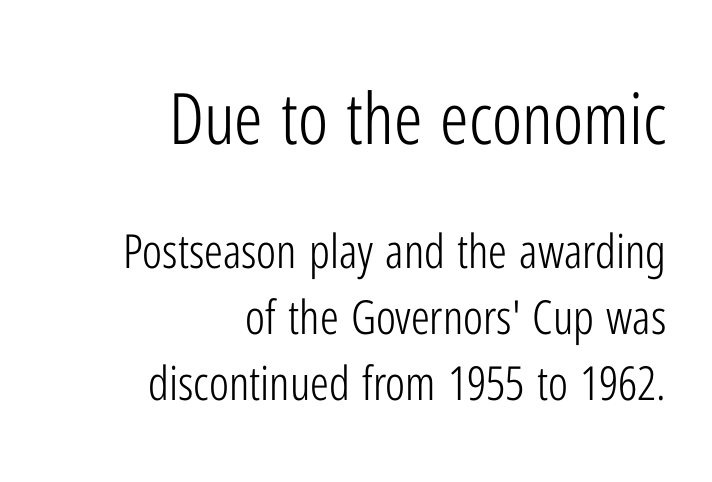
Q: Is the text bold? A: No.
Q: Is the text italic (slanted)? A: No, it is upright.
Q: Is the typeface a serif or a sans-serif typeface? A: Sans-serif.
Q: Is the text underlined? A: No.
Q: How is the paragraph aligned? A: Right-aligned.
Q: Is the spacing between letters normal or unusually wide? A: Normal.
Q: Is the spacing between lines tight, normal or loose? A: Normal.
Q: Which block of text is set in a larger size, the first (top) or the second (bottom)? A: The first (top) one.
Q: Width (condensed, normal, or wide)? A: Condensed.
Q: Stroke contrast? A: Low.
Q: x-height? A: Medium.
Q: Monospaced? A: No.
